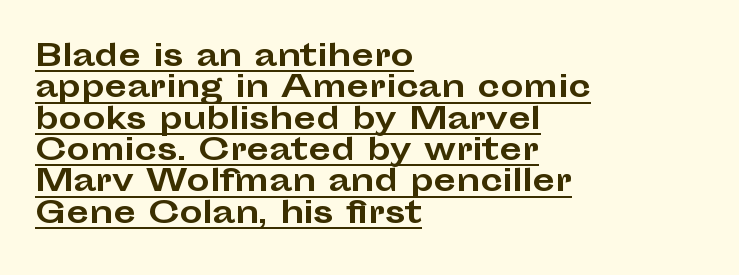
Q: Is the text bold? A: Yes.
Q: Is the text italic (slanted)? A: No, it is upright.
Q: Is the typeface a serif or a sans-serif typeface? A: Sans-serif.
Q: Is the text underlined? A: Yes.
Q: How is the paragraph aligned? A: Left-aligned.
Q: Is the spacing between letters normal or unusually wide? A: Normal.
Q: Is the spacing between lines tight, normal or loose? A: Tight.
Q: Width (condensed, normal, or wide)? A: Wide.
Q: Stroke contrast? A: Low.
Q: x-height? A: Medium.
Q: Monospaced? A: No.
